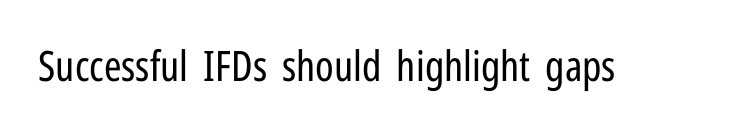
The baseline area is clear. The axis of the letterforms is exactly vertical. Letterform terminals end flat and unadorned throughout the passage. Weight class: somewhere from thin through regular. Short note: letters normally spaced. Looks like regular typesetting: each glyph gets only the width it needs.
